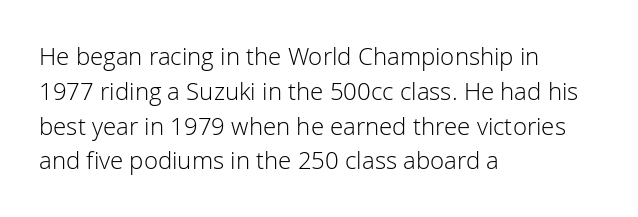
Q: Is the text bold? A: No.
Q: Is the text italic (slanted)? A: No, it is upright.
Q: Is the text underlined? A: No.
Q: How is the paragraph aligned? A: Left-aligned.
Q: Is the spacing between letters normal or unusually wide? A: Normal.
Q: Is the spacing between lines tight, normal or loose? A: Normal.
